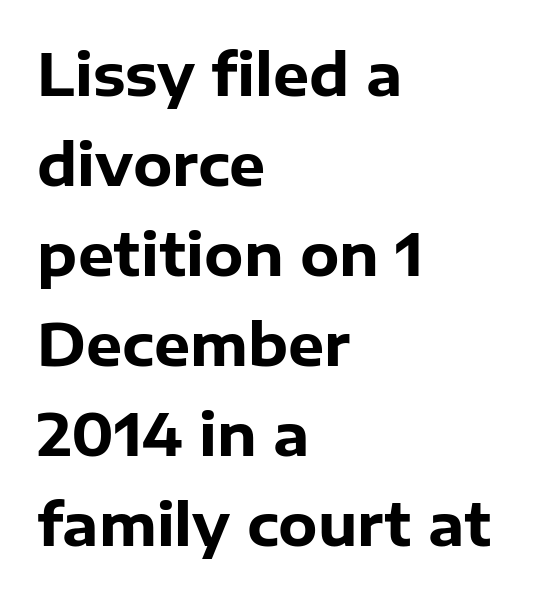
{"serif": "no", "italic": "no", "bold": "yes", "weight": "heavy", "width": "normal", "stroke_contrast": "low", "x_height": "medium", "monospaced": "no", "underline": "no", "align": "left", "line_spacing": "normal", "line_spacing_ratio": 1.58, "letter_spacing": "normal", "letter_spacing_em": 0.0, "glyph_px": 57}
